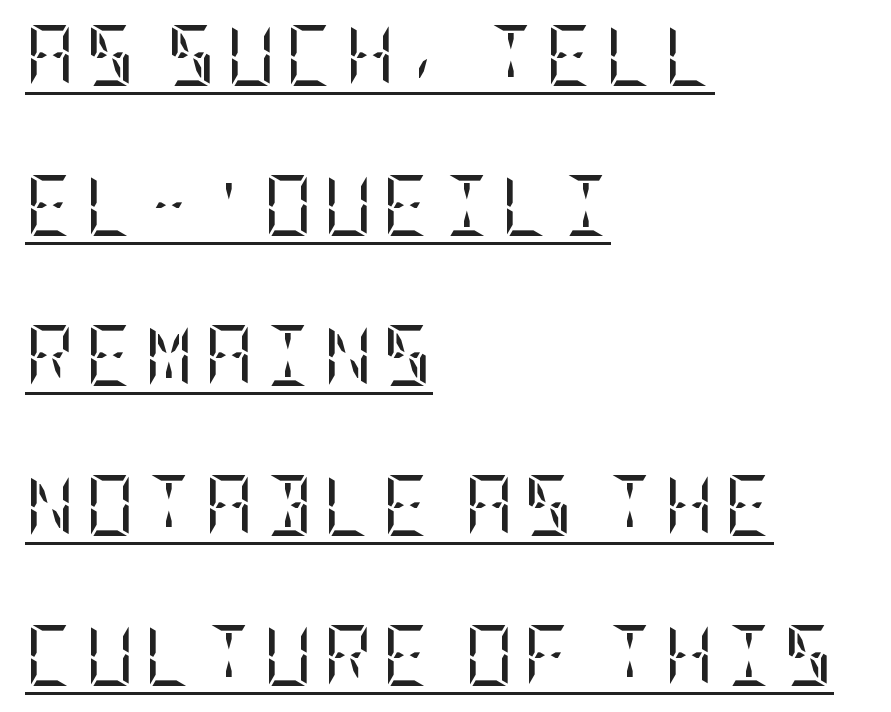
The image shows 61 px regular-weight, condensed serif type, upright; set left-aligned, loose line spacing (2.46x), underlined; low stroke contrast and a large x-height.
